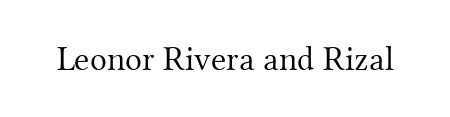
{"serif": "yes", "italic": "no", "bold": "no", "weight": "light", "width": "normal", "stroke_contrast": "medium", "x_height": "small", "monospaced": "no", "underline": "no", "letter_spacing": "normal", "letter_spacing_em": 0.0, "glyph_px": 35}
